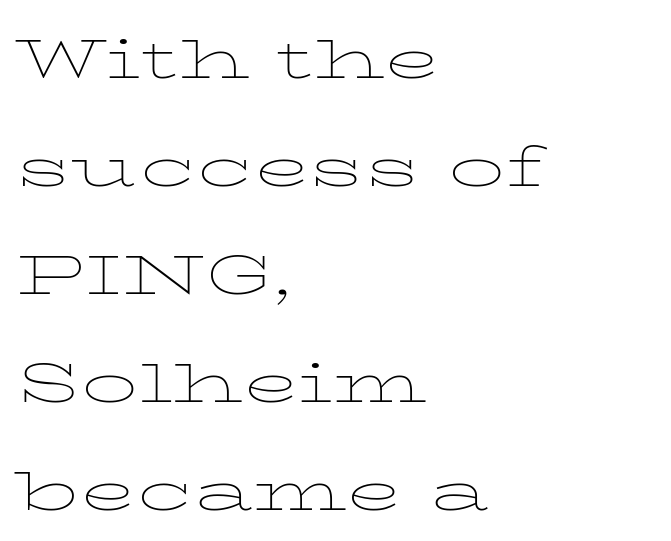
The image shows 74 px thin, wide type, upright; set left-aligned, normal line spacing (1.46x), normal letter spacing, not underlined; low stroke contrast and a medium x-height.
